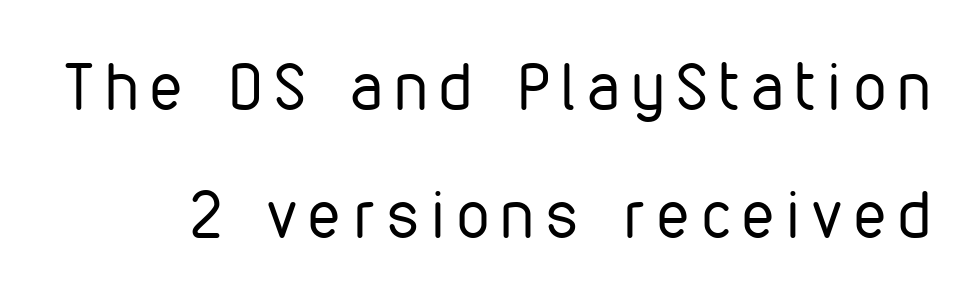
Q: Is the text bold? A: No.
Q: Is the text italic (slanted)? A: No, it is upright.
Q: Is the typeface a serif or a sans-serif typeface? A: Sans-serif.
Q: Is the text underlined? A: No.
Q: Is the spacing between lines tight, normal or loose? A: Loose.
Q: Width (condensed, normal, or wide)? A: Condensed.
Q: Stroke contrast? A: Low.
Q: x-height? A: Medium.
Q: Monospaced? A: No.
